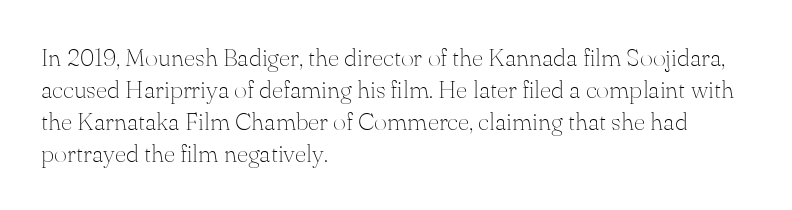
{"italic": "no", "bold": "no", "underline": "no", "align": "left", "line_spacing": "normal", "line_spacing_ratio": 1.28, "letter_spacing": "normal", "letter_spacing_em": 0.0, "glyph_px": 25}
